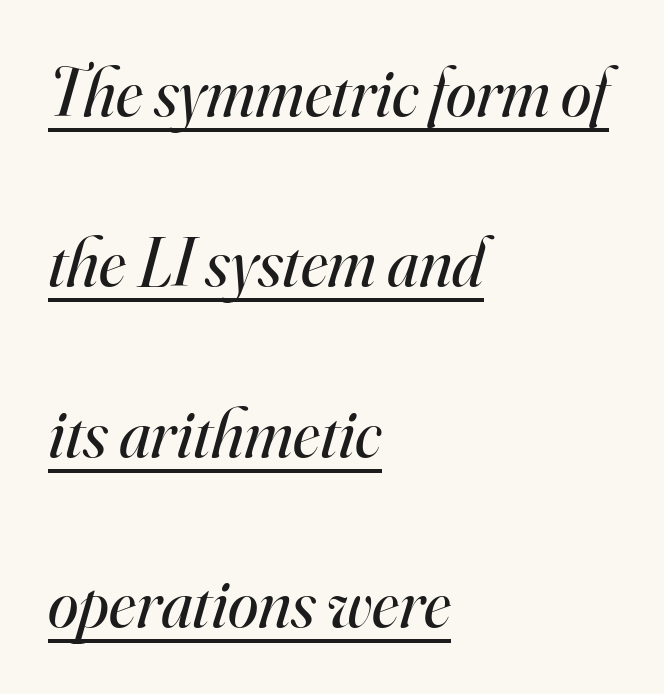
Q: Is the text bold? A: No.
Q: Is the text italic (slanted)? A: Yes, it leans right by about 16 degrees.
Q: Is the typeface a serif or a sans-serif typeface? A: Serif.
Q: Is the text underlined? A: Yes.
Q: How is the paragraph aligned? A: Left-aligned.
Q: Is the spacing between letters normal or unusually wide? A: Normal.
Q: Is the spacing between lines tight, normal or loose? A: Loose.
Q: Width (condensed, normal, or wide)? A: Normal.
Q: Stroke contrast? A: High.
Q: x-height? A: Small.
Q: Monospaced? A: No.
